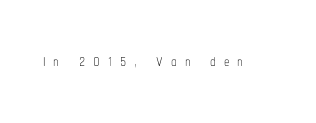
The image shows 22 px text type, upright; set unusually wide letter spacing (+0.36 em), not underlined.
